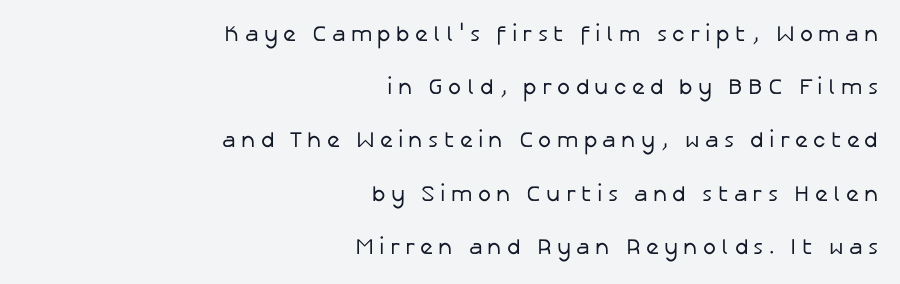
The image shows 22 px text type, upright; set right-aligned, loose line spacing (2.42x), unusually wide letter spacing (+0.24 em), not underlined.
